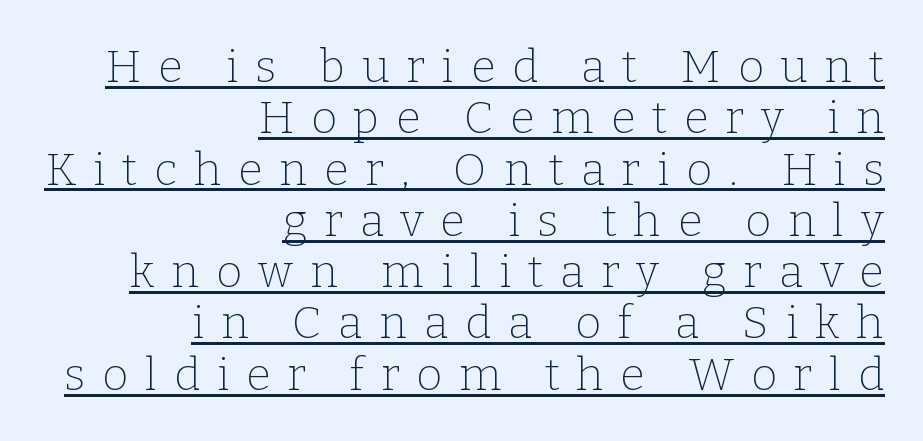
Q: Is the text bold? A: No.
Q: Is the text italic (slanted)? A: No, it is upright.
Q: Is the typeface a serif or a sans-serif typeface? A: Serif.
Q: Is the text underlined? A: Yes.
Q: How is the paragraph aligned? A: Right-aligned.
Q: Is the spacing between letters normal or unusually wide? A: Unusually wide.
Q: Is the spacing between lines tight, normal or loose? A: Tight.
Q: Width (condensed, normal, or wide)? A: Normal.
Q: Stroke contrast? A: Low.
Q: x-height? A: Medium.
Q: Monospaced? A: No.
